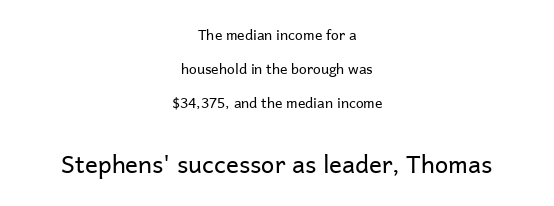
{"italic": "no", "bold": "no", "underline": "no", "align": "center", "line_spacing": "loose", "line_spacing_ratio": 2.43, "letter_spacing": "normal", "letter_spacing_em": 0.0, "larger_block": "second", "size_ratio": 1.71, "glyph_px": 24}
